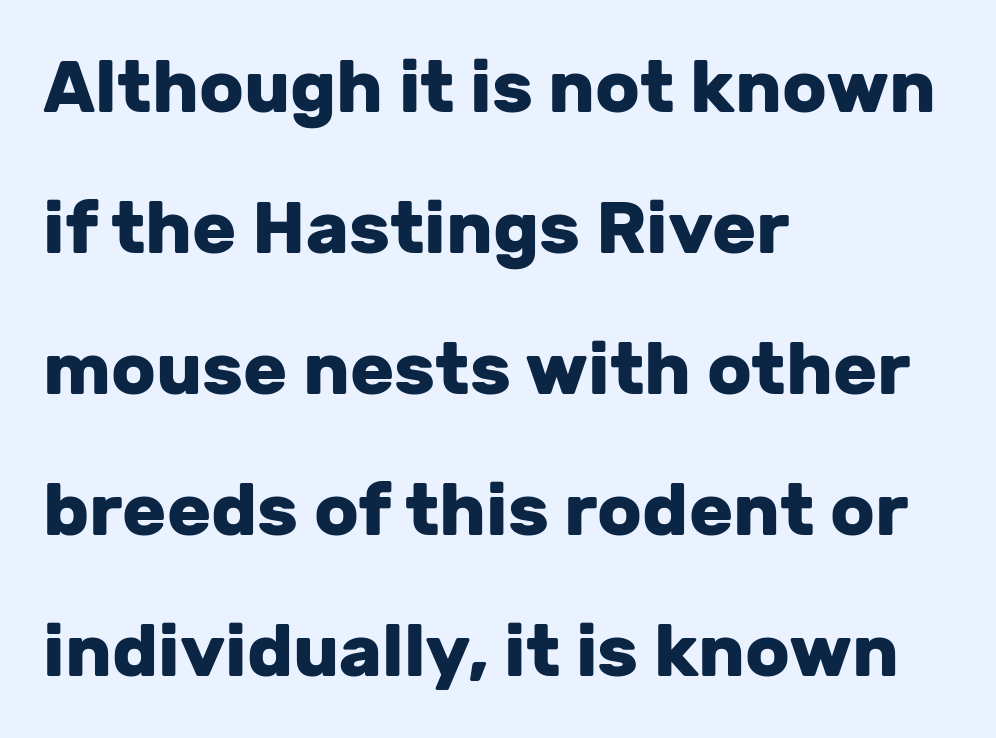
The image shows 73 px heavy sans-serif type, upright; set left-aligned, loose line spacing (1.93x), normal letter spacing, not underlined; low stroke contrast and a medium x-height.
